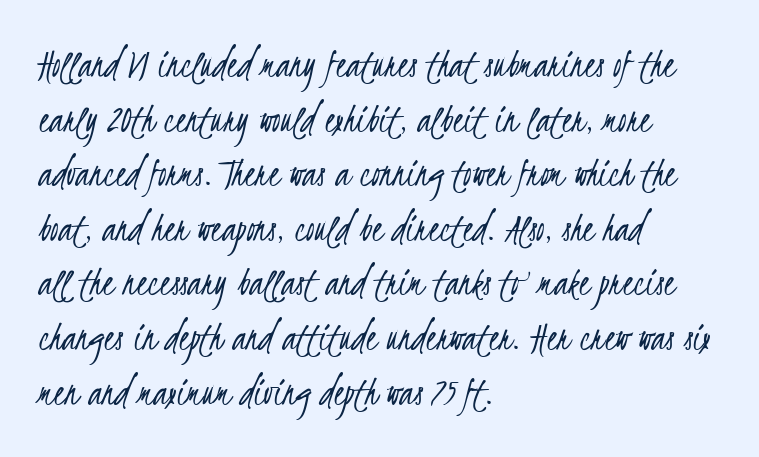
The image shows 42 px light, condensed sans-serif type; set left-aligned, normal line spacing (1.3x), normal letter spacing, not underlined; low stroke contrast and a small x-height.
